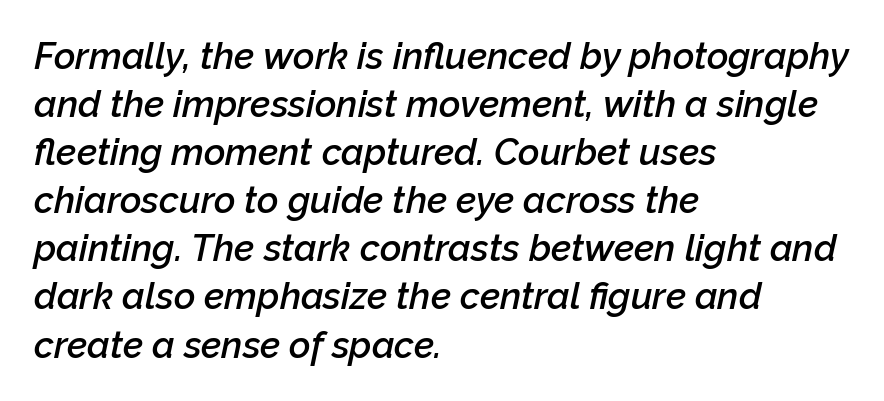
The letters are semibold — heavier than regular but short of a full bold. Think of a printed novel: that variable character pitch is what you see here. Italic? Definitely — the glyphs are oblique. The vertical gap from one line to the next is medium. The setting favours the left margin, as ordinary paragraphs usually do.
